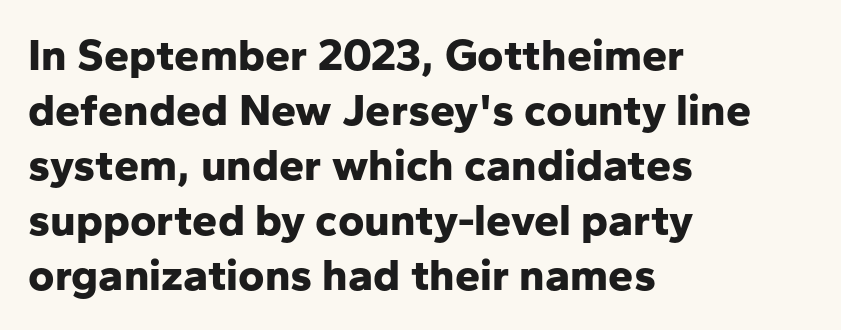
Q: Is the text bold? A: Yes.
Q: Is the text italic (slanted)? A: No, it is upright.
Q: Is the typeface a serif or a sans-serif typeface? A: Sans-serif.
Q: Is the text underlined? A: No.
Q: How is the paragraph aligned? A: Left-aligned.
Q: Is the spacing between letters normal or unusually wide? A: Normal.
Q: Width (condensed, normal, or wide)? A: Normal.
Q: Stroke contrast? A: Low.
Q: x-height? A: Medium.
Q: Monospaced? A: No.
